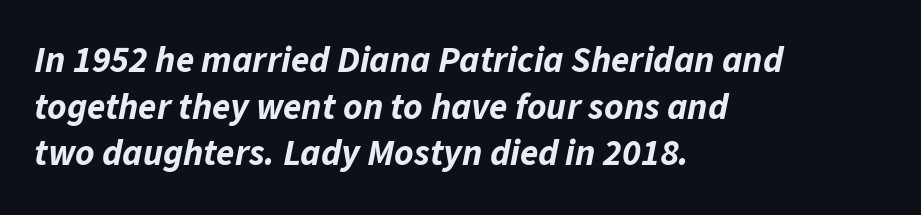
Does the leading feel generous? No, just average. Students, this is bold: see how much ink each stroke carries. If you drew a line through each stem, it would be angled. The lines in this sample share a left origin and differ only in where they stop. The letterforms sit shoulder to shoulder at normal distance.
